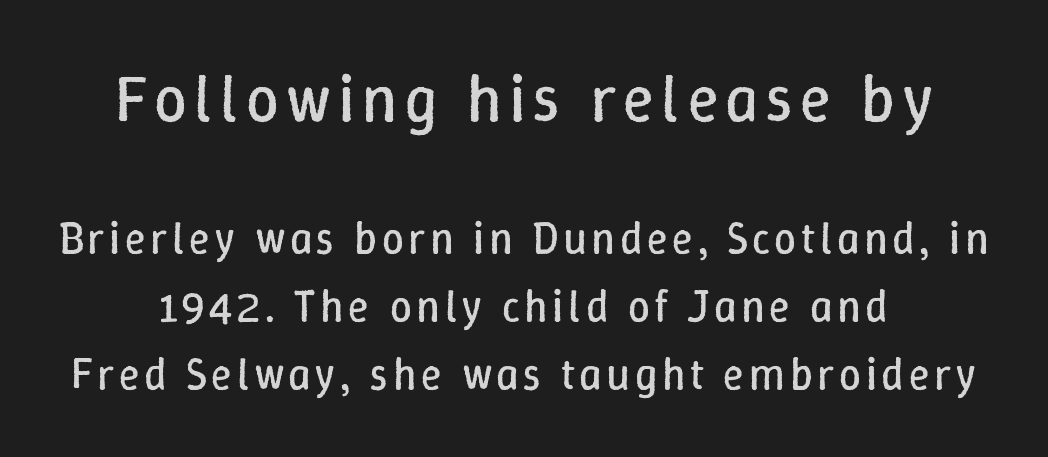
{"italic": "no", "bold": "no", "weight": "regular", "width": "normal", "stroke_contrast": "low", "x_height": "medium", "monospaced": "no", "underline": "no", "align": "center", "line_spacing": "normal", "line_spacing_ratio": 1.54, "larger_block": "first", "size_ratio": 1.5, "glyph_px": 66}
